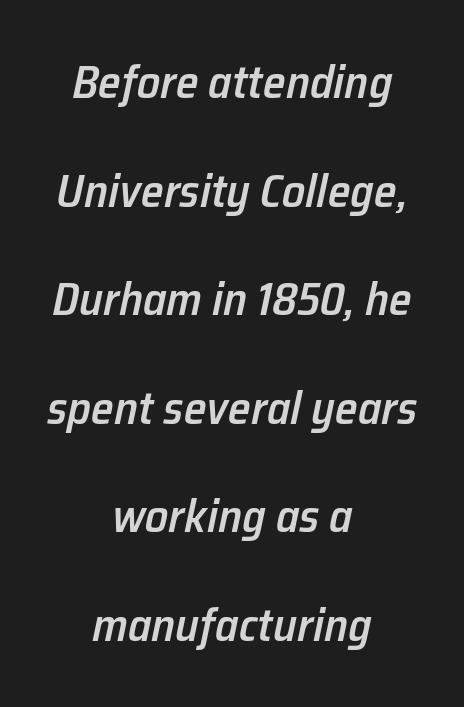
Q: Is the text bold? A: Semi-bold.
Q: Is the text italic (slanted)? A: Yes, it leans right by about 12 degrees.
Q: Is the text underlined? A: No.
Q: How is the paragraph aligned? A: Centered.
Q: Is the spacing between letters normal or unusually wide? A: Normal.
Q: Is the spacing between lines tight, normal or loose? A: Loose.
Q: Width (condensed, normal, or wide)? A: Normal.
Q: Stroke contrast? A: Low.
Q: x-height? A: Medium.
Q: Monospaced? A: No.
